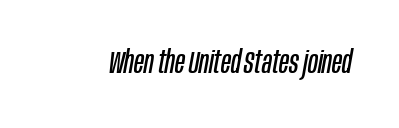
The rendering applies a slant to the glyphs. Think of a printed novel: that variable character pitch is what you see here. Each word holds together tightly as a unit, with standard inter-letter gaps. Underline: absent. The font is comparable to plain body text, perhaps lighter.
